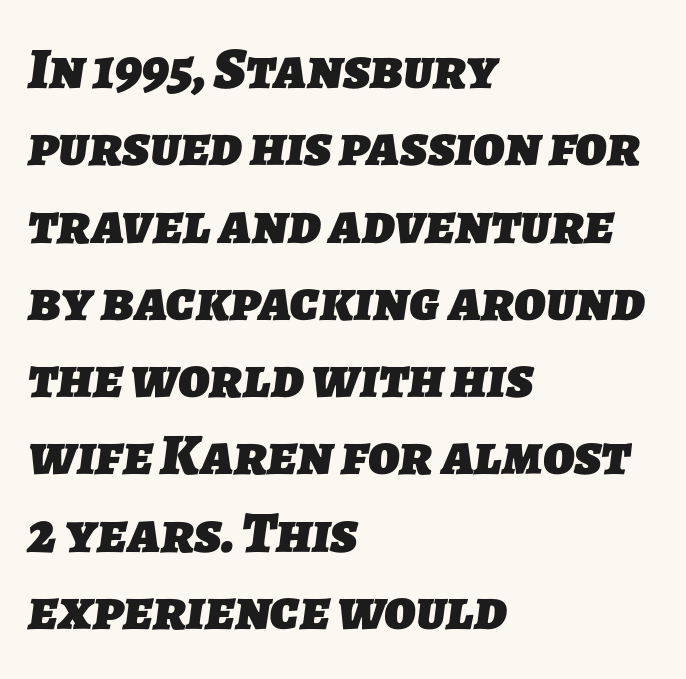
Q: Is the text bold? A: Yes.
Q: Is the typeface a serif or a sans-serif typeface? A: Sans-serif.
Q: Is the text underlined? A: No.
Q: How is the paragraph aligned? A: Left-aligned.
Q: Is the spacing between letters normal or unusually wide? A: Normal.
Q: Is the spacing between lines tight, normal or loose? A: Normal.
Q: Width (condensed, normal, or wide)? A: Normal.
Q: Stroke contrast? A: Low.
Q: x-height? A: Medium.
Q: Monospaced? A: No.
